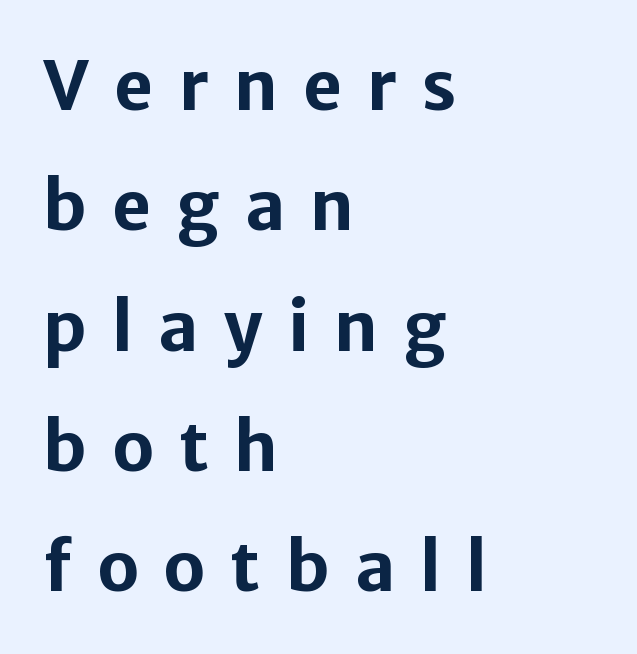
Q: Is the text bold? A: Yes.
Q: Is the text italic (slanted)? A: No, it is upright.
Q: Is the typeface a serif or a sans-serif typeface? A: Sans-serif.
Q: Is the text underlined? A: No.
Q: How is the paragraph aligned? A: Left-aligned.
Q: Is the spacing between letters normal or unusually wide? A: Unusually wide.
Q: Width (condensed, normal, or wide)? A: Normal.
Q: Stroke contrast? A: Low.
Q: x-height? A: Medium.
Q: Monospaced? A: No.
